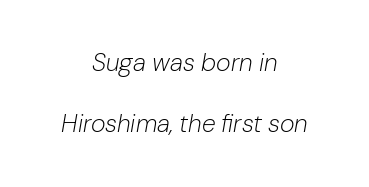
Caption: face not bold, strokes unweighted. The string is rendered with underlining switched off. The paragraph shown floats in the horizontal middle. Tracking value appears to be zero — textbook default spacing. You can tell it's italic because the verticals aren't actually vertical. The lines are spread far apart with generous leading.
